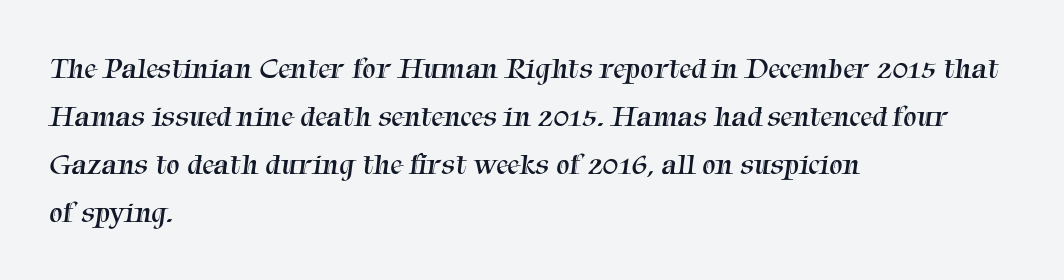
The image shows 30 px regular-weight serif type; set left-aligned, normal line spacing (1.6x), normal letter spacing, not underlined; medium stroke contrast and a medium x-height.
